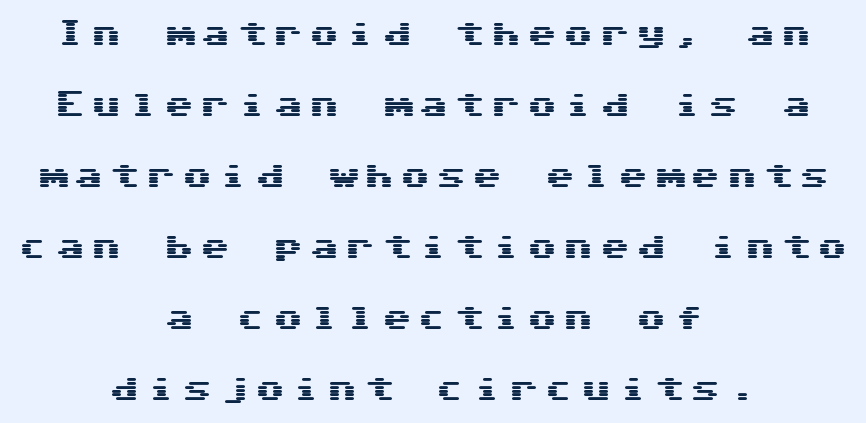
Q: Is the text italic (slanted)? A: No, it is upright.
Q: Is the typeface a serif or a sans-serif typeface? A: Sans-serif.
Q: Is the text underlined? A: No.
Q: How is the paragraph aligned? A: Centered.
Q: Is the spacing between letters normal or unusually wide? A: Unusually wide.
Q: Is the spacing between lines tight, normal or loose? A: Loose.
Q: Width (condensed, normal, or wide)? A: Wide.
Q: Stroke contrast? A: Medium.
Q: x-height? A: Medium.
Q: Monospaced? A: Yes.
